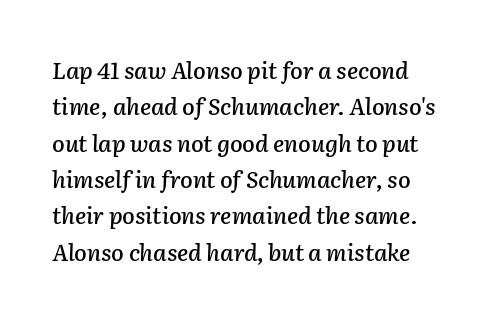
Q: Is the text italic (slanted)? A: Yes, it leans right by about 2 degrees.
Q: Is the text underlined? A: No.
Q: Is the spacing between letters normal or unusually wide? A: Normal.
Q: Is the spacing between lines tight, normal or loose? A: Normal.
